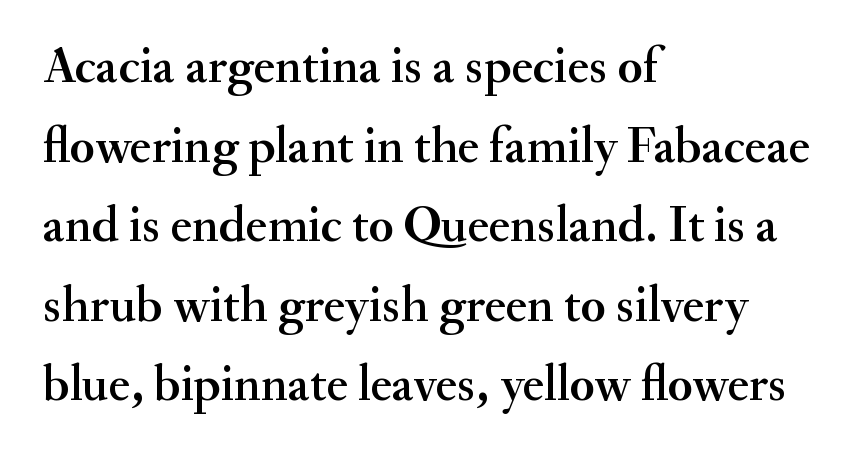
The image shows 51 px serif type, upright; set left-aligned, normal line spacing (1.56x), normal letter spacing, not underlined; medium stroke contrast and a small x-height.
